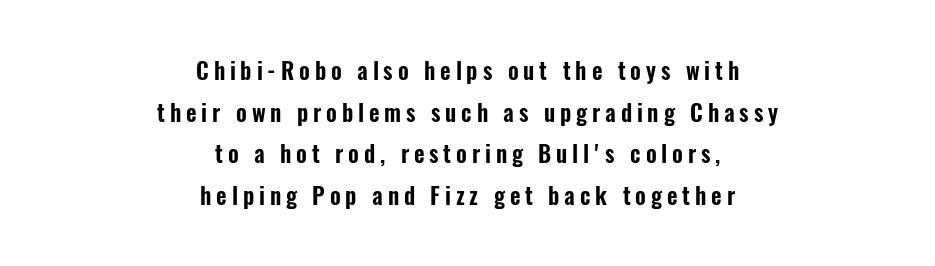
Q: Is the text italic (slanted)? A: No, it is upright.
Q: Is the text underlined? A: No.
Q: How is the paragraph aligned? A: Centered.
Q: Is the spacing between letters normal or unusually wide? A: Unusually wide.
